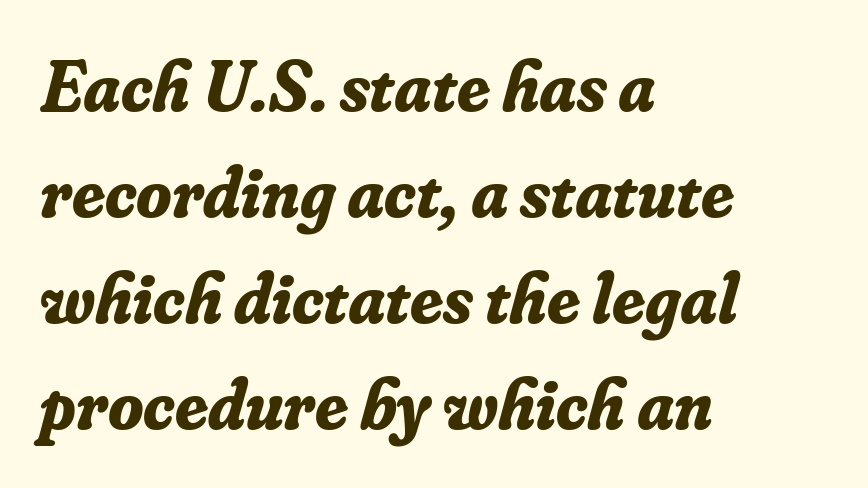
Does extra space separate the letters? No, they use regular spacing. Looks like regular typesetting: each glyph gets only the width it needs. Successive baselines arrive at the customary interval. Emphasis by weight is at full strength: bold. Only glyphs here, with clear space below each row. Compared with a centered layout, this one pins lines to the left instead.
